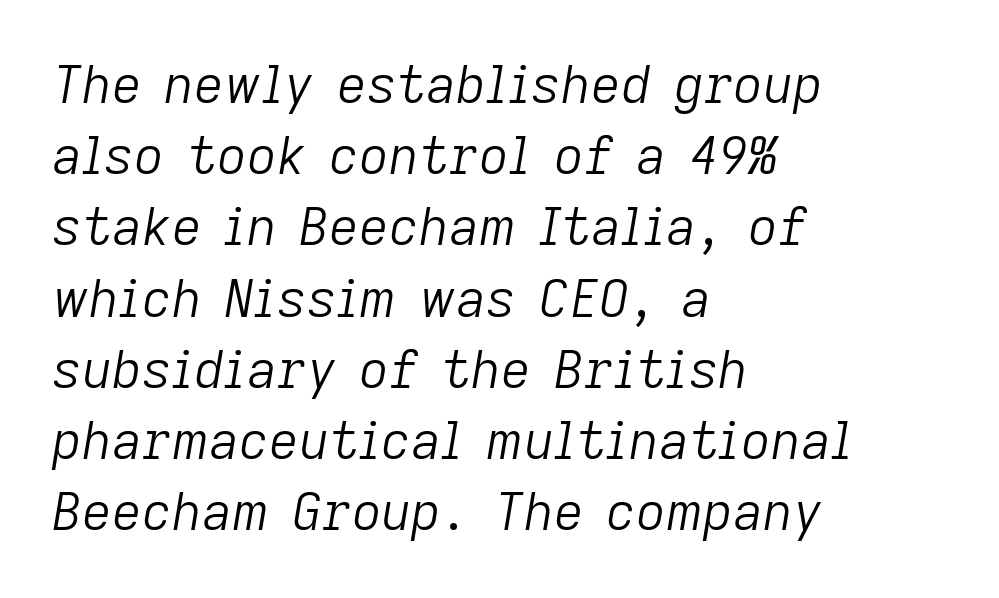
{"italic": "yes", "lean": "right", "slant_degrees": 9, "bold": "no", "weight": "light", "width": "normal", "stroke_contrast": "low", "x_height": "medium", "monospaced": "no", "underline": "no", "align": "left", "line_spacing": "normal", "line_spacing_ratio": 1.37, "letter_spacing": "normal", "letter_spacing_em": 0.0, "glyph_px": 52}
